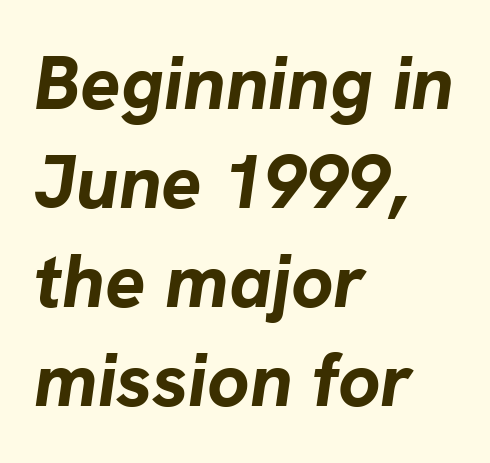
{"italic": "yes", "lean": "right", "slant_degrees": 8, "bold": "yes", "weight": "bold", "width": "normal", "stroke_contrast": "low", "x_height": "medium", "monospaced": "no", "underline": "no", "align": "left", "line_spacing": "normal", "line_spacing_ratio": 1.32, "letter_spacing": "normal", "letter_spacing_em": 0.0, "glyph_px": 75}
